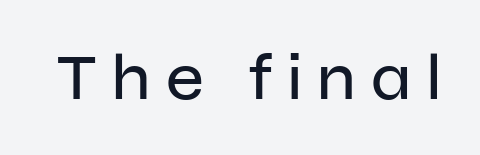
Q: Is the text italic (slanted)? A: No, it is upright.
Q: Is the typeface a serif or a sans-serif typeface? A: Sans-serif.
Q: Is the text underlined? A: No.
Q: Is the spacing between letters normal or unusually wide? A: Unusually wide.
Q: Width (condensed, normal, or wide)? A: Normal.
Q: Stroke contrast? A: Low.
Q: x-height? A: Medium.
Q: Monospaced? A: No.
